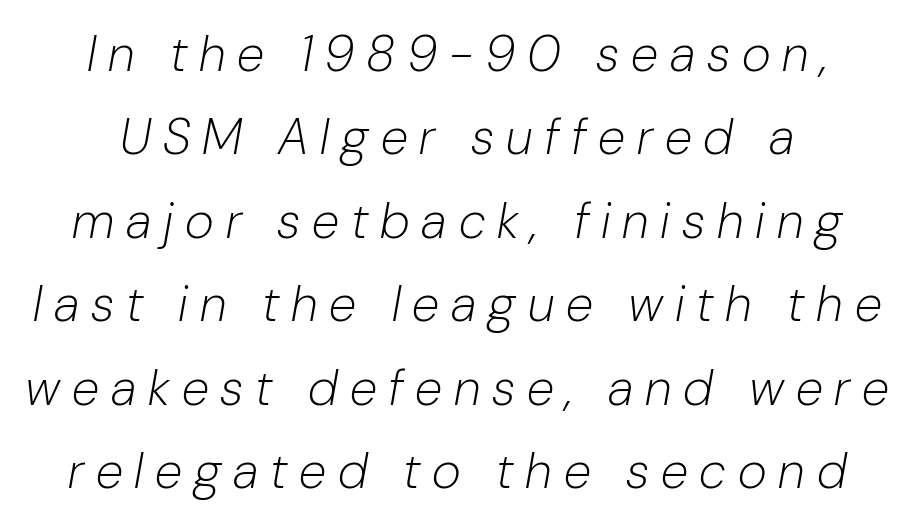
Q: Is the text bold? A: No.
Q: Is the text italic (slanted)? A: Yes, it leans right by about 10 degrees.
Q: Is the text underlined? A: No.
Q: How is the paragraph aligned? A: Centered.
Q: Is the spacing between letters normal or unusually wide? A: Unusually wide.
Q: Is the spacing between lines tight, normal or loose? A: Normal.
Q: Width (condensed, normal, or wide)? A: Normal.
Q: Stroke contrast? A: Low.
Q: x-height? A: Medium.
Q: Monospaced? A: No.
